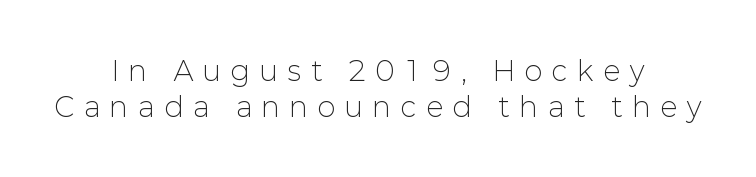
{"italic": "no", "bold": "no", "underline": "no", "align": "center", "line_spacing": "normal", "line_spacing_ratio": 1.33, "letter_spacing": "wide", "letter_spacing_em": 0.38, "glyph_px": 27}
